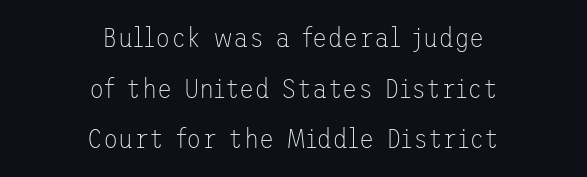
Q: Is the text bold? A: No.
Q: Is the text italic (slanted)? A: No, it is upright.
Q: Is the typeface a serif or a sans-serif typeface? A: Sans-serif.
Q: Is the text underlined? A: No.
Q: How is the paragraph aligned? A: Centered.
Q: Is the spacing between letters normal or unusually wide? A: Normal.
Q: Width (condensed, normal, or wide)? A: Normal.
Q: Stroke contrast? A: Low.
Q: x-height? A: Medium.
